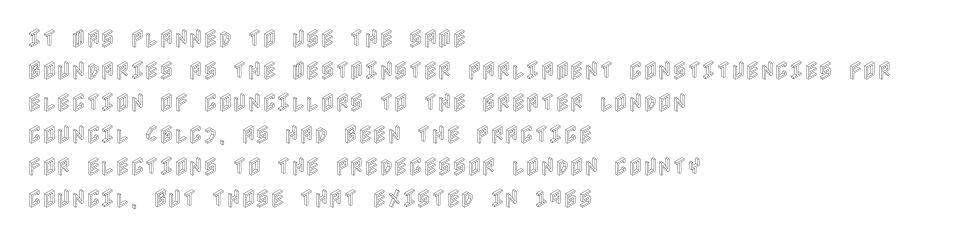
Posture: straight, roman, zero tilt. The ragged edge is on the right, which tells us the setting is flush left. The words here are not underlined. Inter-character spacing is left at the font's built-in metrics. What's the leading like? Ordinary, nothing unusual.
